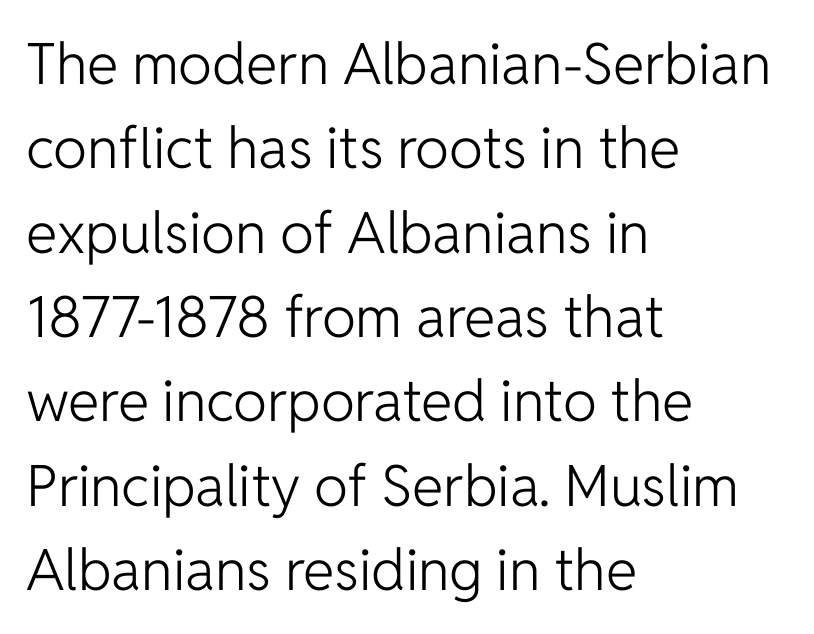
Q: Is the text bold? A: No.
Q: Is the text italic (slanted)? A: No, it is upright.
Q: Is the typeface a serif or a sans-serif typeface? A: Sans-serif.
Q: Is the text underlined? A: No.
Q: How is the paragraph aligned? A: Left-aligned.
Q: Is the spacing between letters normal or unusually wide? A: Normal.
Q: Is the spacing between lines tight, normal or loose? A: Normal.
Q: Width (condensed, normal, or wide)? A: Normal.
Q: Stroke contrast? A: Low.
Q: x-height? A: Medium.
Q: Monospaced? A: No.
